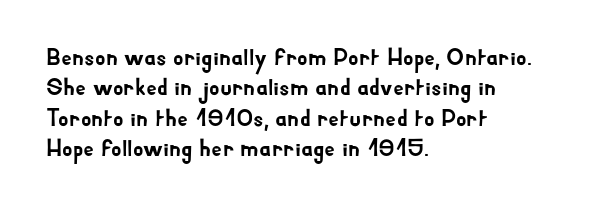
Q: Is the text italic (slanted)? A: No, it is upright.
Q: Is the text underlined? A: No.
Q: How is the paragraph aligned? A: Left-aligned.
Q: Is the spacing between letters normal or unusually wide? A: Normal.
Q: Is the spacing between lines tight, normal or loose? A: Normal.
